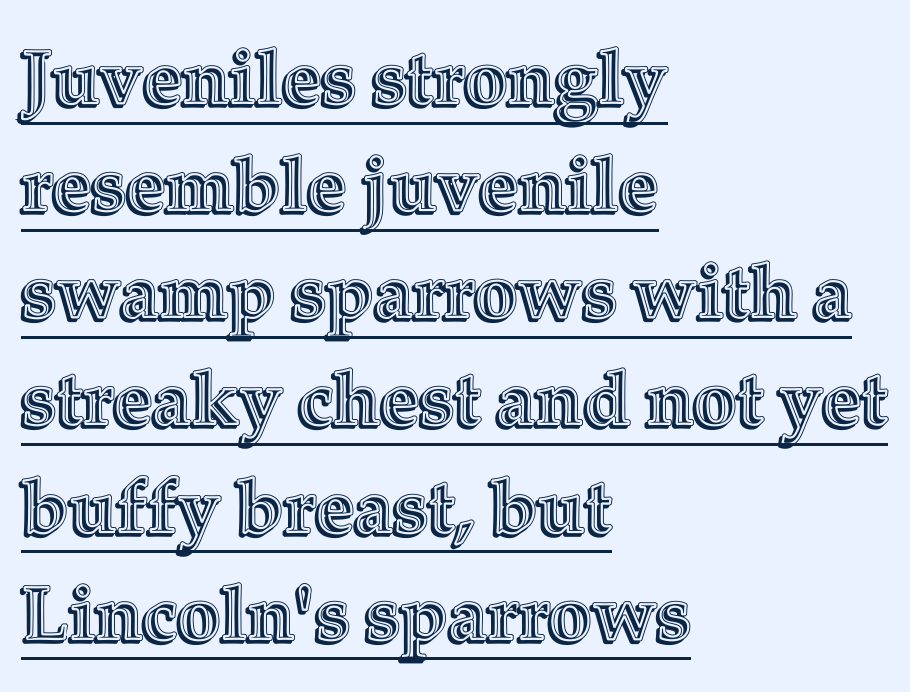
The vertical gap from one line to the next is medium. The typography opts for an upright posture over an oblique one. Each line of the rendering has a horizontal stroke beneath the glyphs. Short and long lines alike share a common starting point at left.
